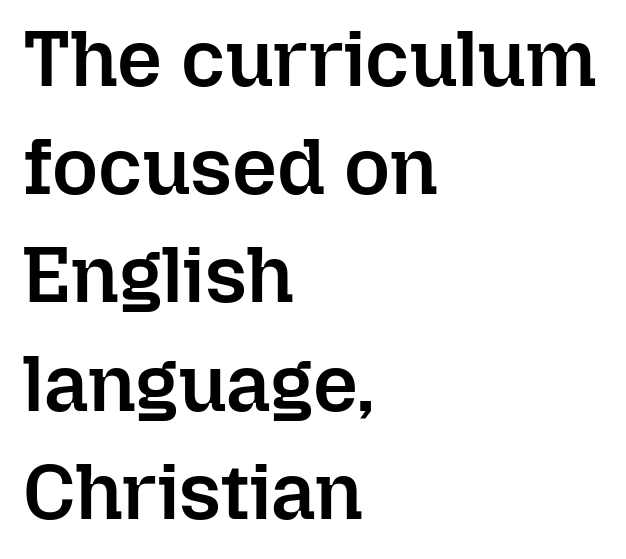
This rendering features lettering with no underline. Between one letter and the next there's only the usual sliver of space. What's the leading like? Ordinary, nothing unusual. The typesetting leans somewhat heavy: a semibold.
